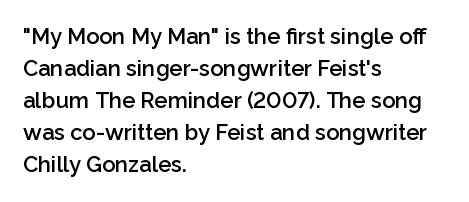
Check the space under the baseline: it is left empty. Style check: upright. The sample has been set in demibold, a notch under bold. Words appear dense and cohesive because spacing is normal. In terms of leading, this rendering sits right in the middle. Where is the straight margin? On the left.
